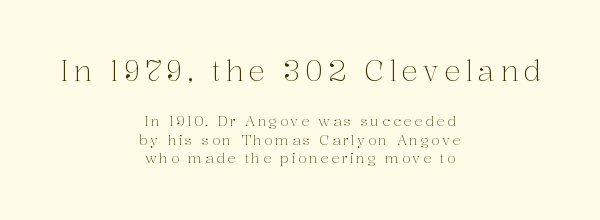
{"serif": "yes", "italic": "no", "bold": "no", "weight": "light", "width": "normal", "stroke_contrast": "medium", "x_height": "medium", "monospaced": "no", "underline": "no", "align": "center", "line_spacing": "normal", "line_spacing_ratio": 1.34, "larger_block": "first", "size_ratio": 2.0, "glyph_px": 28}
